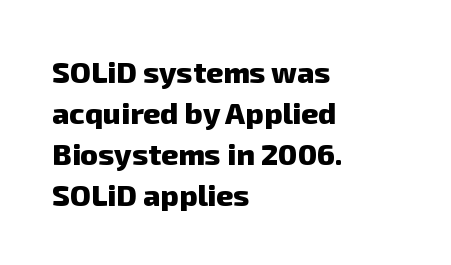
Q: Is the text bold? A: Yes.
Q: Is the typeface a serif or a sans-serif typeface? A: Sans-serif.
Q: Is the text underlined? A: No.
Q: How is the paragraph aligned? A: Left-aligned.
Q: Is the spacing between letters normal or unusually wide? A: Normal.
Q: Is the spacing between lines tight, normal or loose? A: Normal.
Q: Width (condensed, normal, or wide)? A: Normal.
Q: Stroke contrast? A: Low.
Q: x-height? A: Medium.
Q: Monospaced? A: No.
